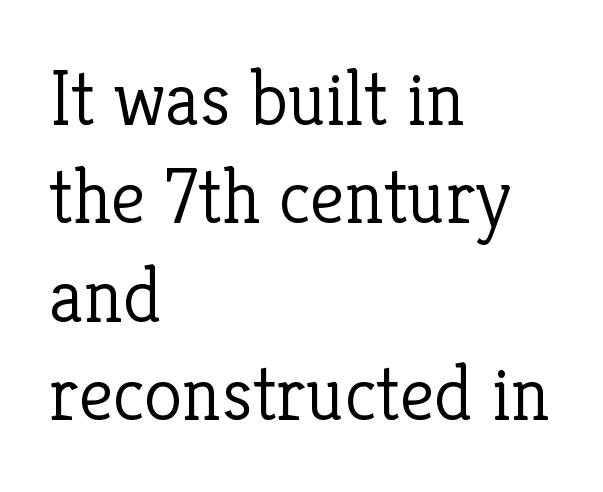
{"serif": "yes", "italic": "no", "bold": "no", "weight": "light", "width": "normal", "stroke_contrast": "low", "x_height": "medium", "monospaced": "no", "underline": "no", "align": "left", "line_spacing": "normal", "line_spacing_ratio": 1.26, "letter_spacing": "normal", "letter_spacing_em": 0.0, "glyph_px": 78}
